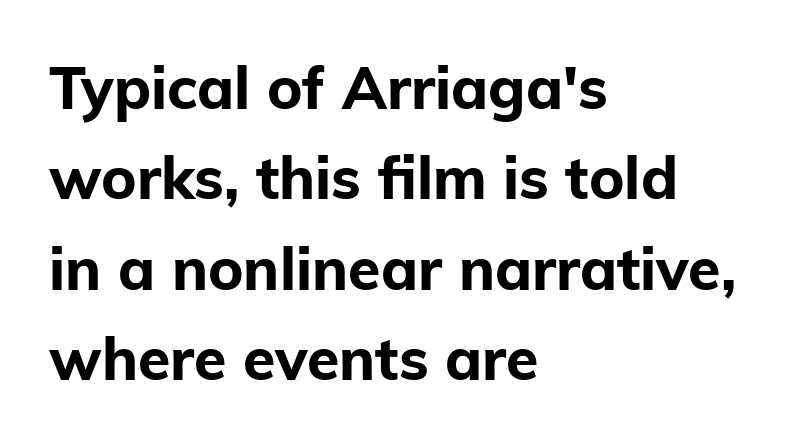
Character widths vary here, with narrow letters taking less room than wide ones. Do the letters lean? They stand straight. Underlining? Definitely not there. Check where the strokes stop: nothing finishes them off — pure sans. The horizontal fit of the characters is conventional and even.
